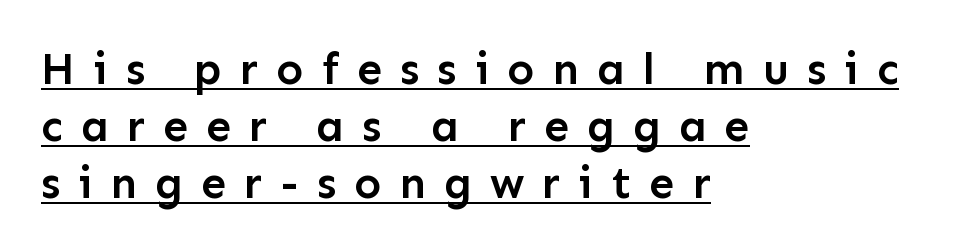
Q: Is the text bold? A: Semi-bold.
Q: Is the text italic (slanted)? A: No, it is upright.
Q: Is the typeface a serif or a sans-serif typeface? A: Sans-serif.
Q: Is the text underlined? A: Yes.
Q: How is the paragraph aligned? A: Left-aligned.
Q: Is the spacing between letters normal or unusually wide? A: Unusually wide.
Q: Is the spacing between lines tight, normal or loose? A: Normal.
Q: Width (condensed, normal, or wide)? A: Normal.
Q: Stroke contrast? A: Low.
Q: x-height? A: Medium.
Q: Monospaced? A: No.
